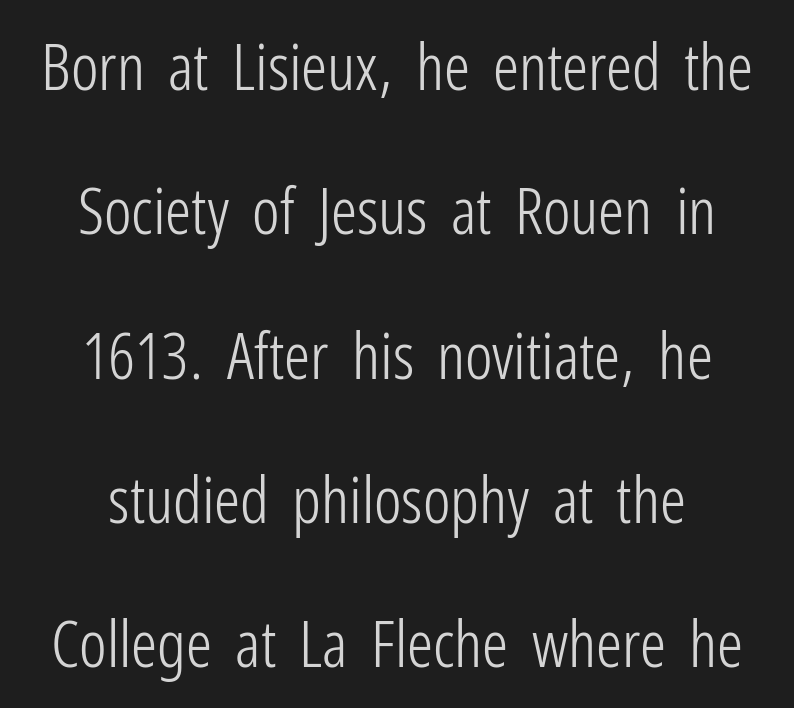
{"serif": "no", "italic": "no", "bold": "no", "weight": "light", "width": "condensed", "stroke_contrast": "low", "x_height": "medium", "monospaced": "no", "underline": "no", "align": "center", "line_spacing": "loose", "line_spacing_ratio": 2.22, "letter_spacing": "normal", "letter_spacing_em": 0.0, "glyph_px": 65}
